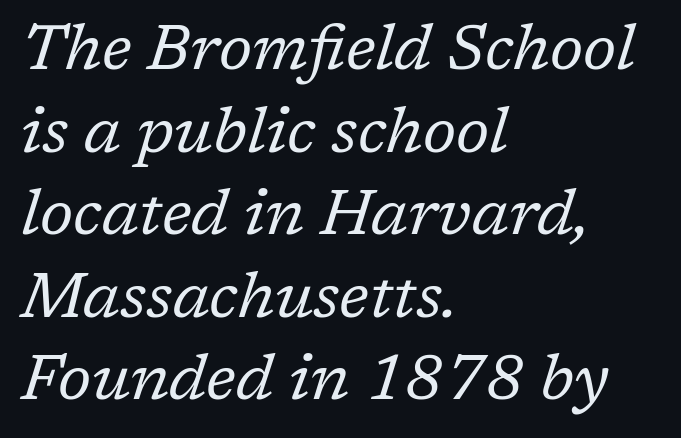
The image shows 64 px regular-weight serif type, italic (leaning right); set left-aligned, normal line spacing (1.29x), normal letter spacing, not underlined; low stroke contrast and a medium x-height.
